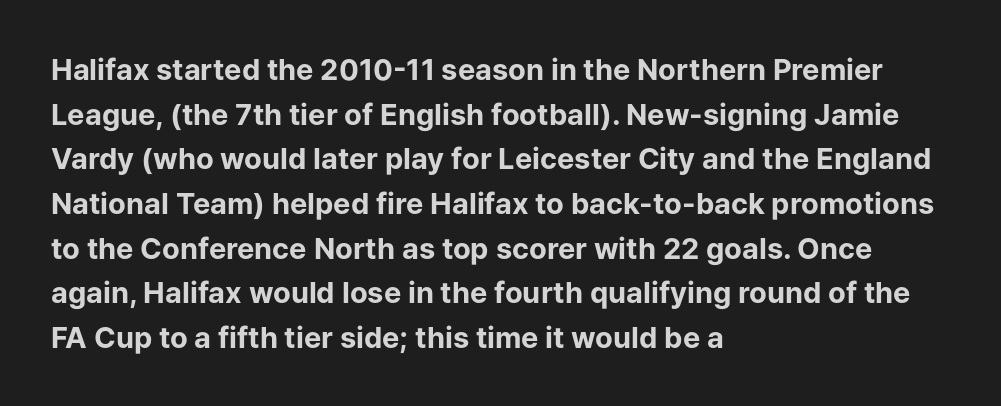
The image shows 29 px bold sans-serif type, upright; set left-aligned, normal line spacing (1.54x), normal letter spacing, not underlined; low stroke contrast and a medium x-height.
